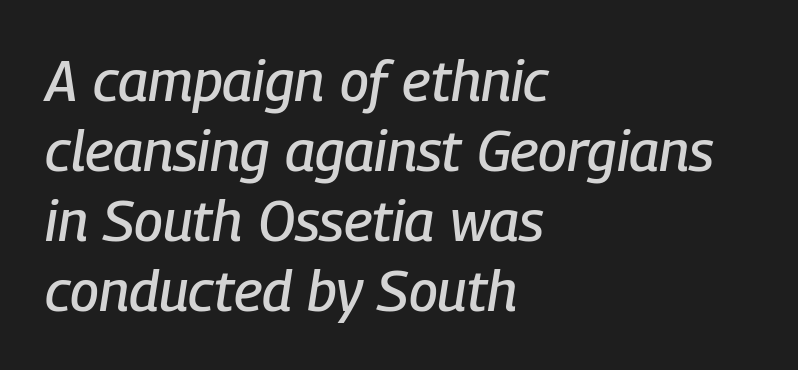
Beneath every word, the page is bare. These lines were composed using italics. Left-aligned paragraph, ragged on the right. Compared with typical body copy, the letter spacing here is the same. Think of a printed novel: that variable character pitch is what you see here.
